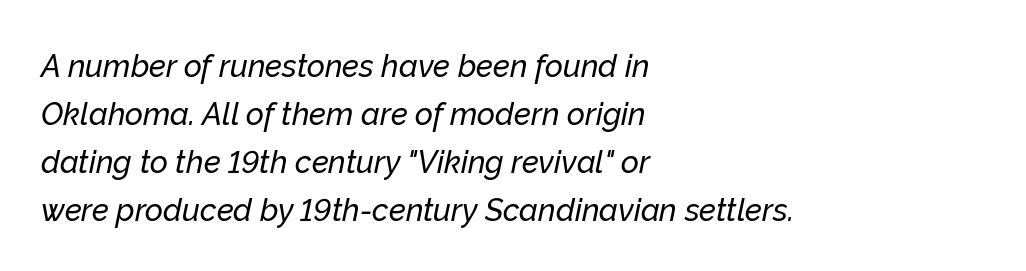
The image shows 31 px text type, italic (leaning right); set left-aligned, normal line spacing (1.55x), normal letter spacing, not underlined; low stroke contrast and a medium x-height.
